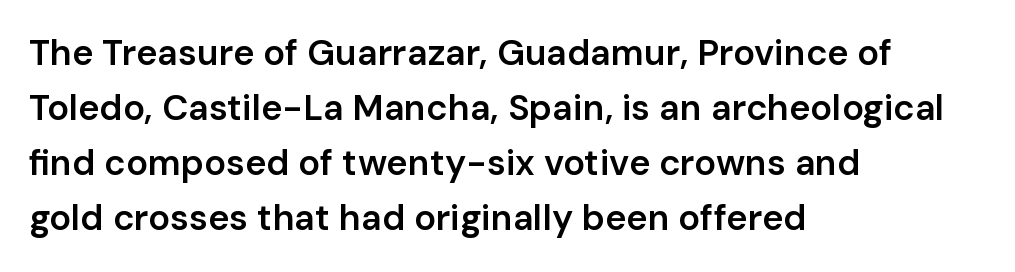
The image shows 36 px semibold sans-serif type, upright; set left-aligned, normal line spacing (1.53x), normal letter spacing, not underlined; low stroke contrast and a medium x-height.
